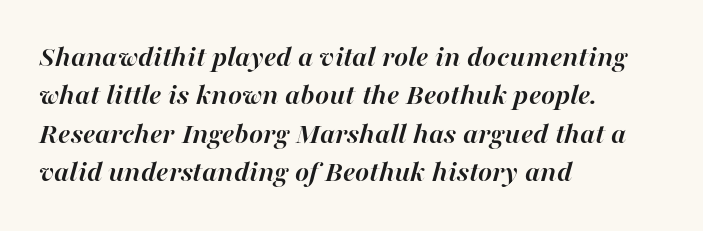
{"italic": "yes", "lean": "right", "slant_degrees": 16, "bold": "yes", "weight": "semibold", "width": "normal", "stroke_contrast": "high", "x_height": "medium", "monospaced": "no", "underline": "no", "align": "left", "line_spacing": "normal", "line_spacing_ratio": 1.28, "letter_spacing": "normal", "letter_spacing_em": 0.0, "glyph_px": 30}
